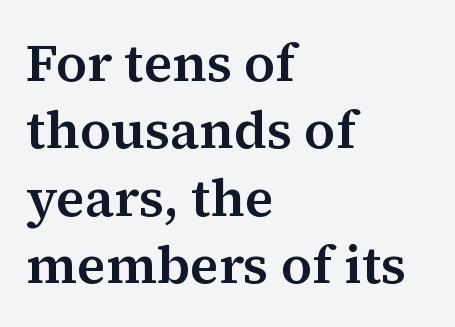
Q: Is the text italic (slanted)? A: No, it is upright.
Q: Is the typeface a serif or a sans-serif typeface? A: Serif.
Q: Is the text underlined? A: No.
Q: How is the paragraph aligned? A: Left-aligned.
Q: Is the spacing between letters normal or unusually wide? A: Normal.
Q: Is the spacing between lines tight, normal or loose? A: Normal.
Q: Width (condensed, normal, or wide)? A: Normal.
Q: Stroke contrast? A: Medium.
Q: x-height? A: Medium.
Q: Monospaced? A: No.
